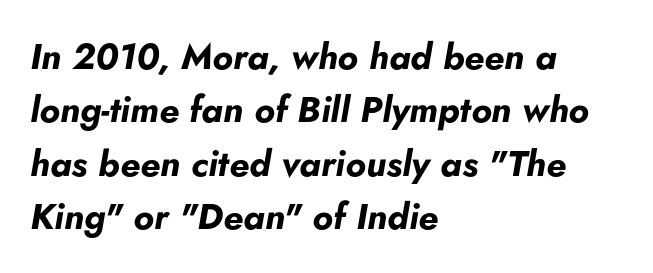
The letters advance in unequal steps, a hallmark of proportional type. In terms of weight, the rendering is a true, heavy bold. The ragged edge is on the right, which tells us the setting is flush left. Yep, that's italic — everything's leaning. Between one letter and the next there's only the usual sliver of space.
